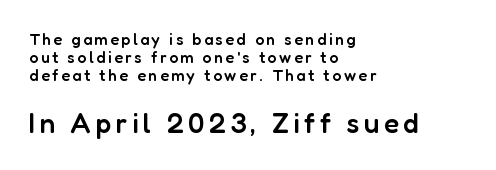
{"serif": "no", "italic": "no", "bold": "semi", "weight": "semibold", "width": "normal", "stroke_contrast": "low", "x_height": "medium", "monospaced": "no", "underline": "no", "align": "left", "line_spacing": "tight", "line_spacing_ratio": 1.12, "larger_block": "second", "size_ratio": 1.75, "glyph_px": 28}
